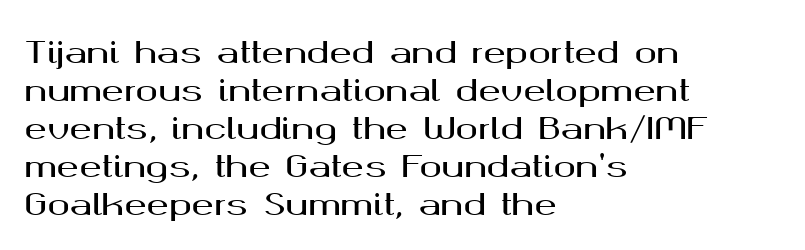
Q: Is the text italic (slanted)? A: No, it is upright.
Q: Is the typeface a serif or a sans-serif typeface? A: Sans-serif.
Q: Is the text underlined? A: No.
Q: How is the paragraph aligned? A: Left-aligned.
Q: Is the spacing between letters normal or unusually wide? A: Normal.
Q: Is the spacing between lines tight, normal or loose? A: Normal.
Q: Width (condensed, normal, or wide)? A: Wide.
Q: Stroke contrast? A: Medium.
Q: x-height? A: Medium.
Q: Monospaced? A: No.
